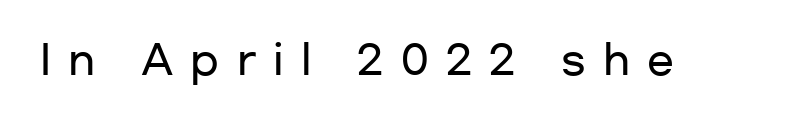
Q: Is the text italic (slanted)? A: No, it is upright.
Q: Is the typeface a serif or a sans-serif typeface? A: Sans-serif.
Q: Is the text underlined? A: No.
Q: Is the spacing between letters normal or unusually wide? A: Unusually wide.
Q: Width (condensed, normal, or wide)? A: Wide.
Q: Stroke contrast? A: Low.
Q: x-height? A: Medium.
Q: Monospaced? A: No.
